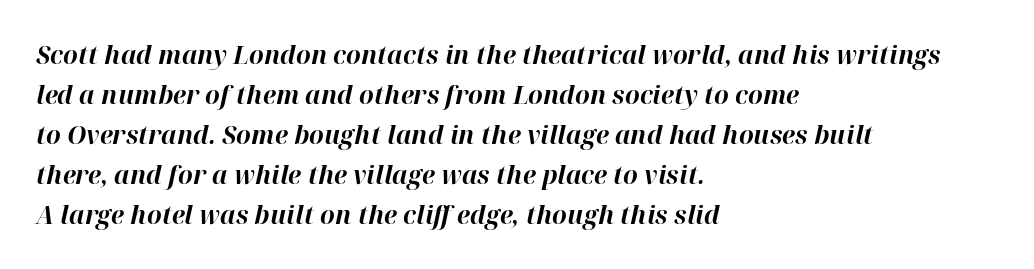
Q: Is the text bold? A: Yes.
Q: Is the text italic (slanted)? A: Yes, it leans right by about 12 degrees.
Q: Is the text underlined? A: No.
Q: How is the paragraph aligned? A: Left-aligned.
Q: Is the spacing between letters normal or unusually wide? A: Normal.
Q: Is the spacing between lines tight, normal or loose? A: Normal.
